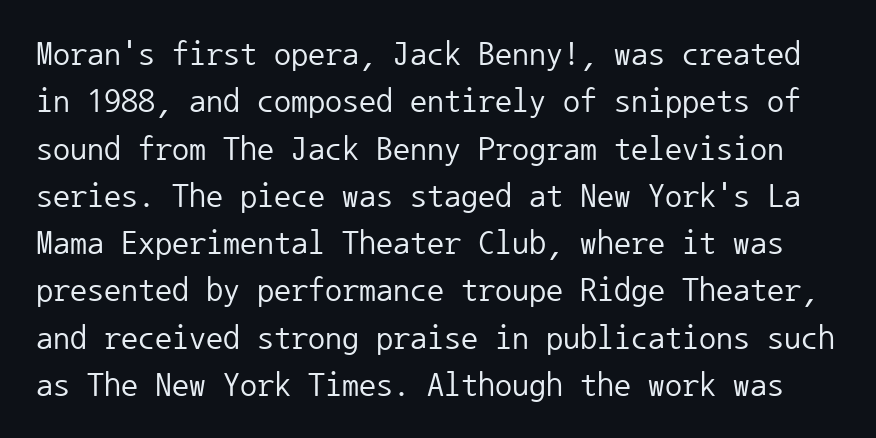
Q: Is the text bold? A: No.
Q: Is the text italic (slanted)? A: No, it is upright.
Q: Is the typeface a serif or a sans-serif typeface? A: Sans-serif.
Q: Is the text underlined? A: No.
Q: Is the spacing between letters normal or unusually wide? A: Normal.
Q: Is the spacing between lines tight, normal or loose? A: Normal.
Q: Width (condensed, normal, or wide)? A: Normal.
Q: Stroke contrast? A: Low.
Q: x-height? A: Medium.
Q: Monospaced? A: Yes.
